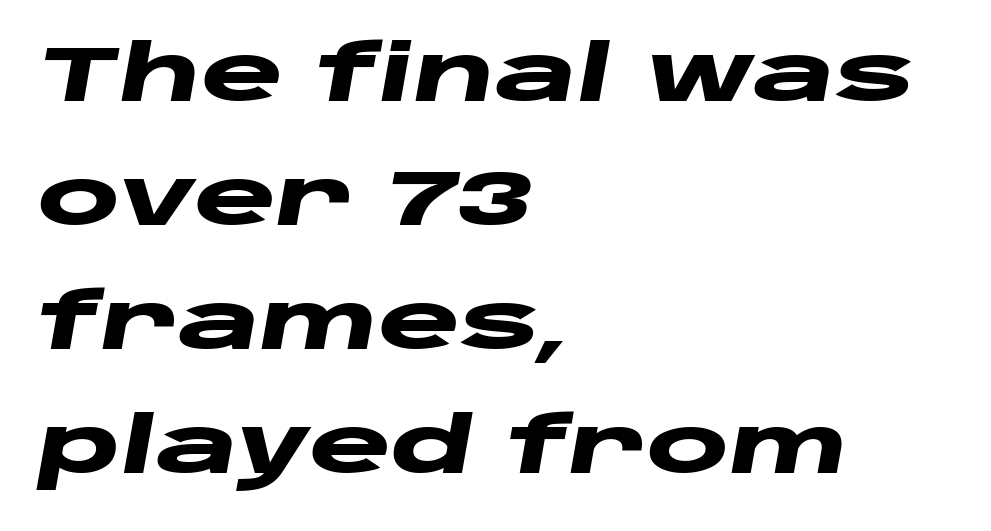
{"italic": "yes", "lean": "right", "slant_degrees": 10, "bold": "yes", "weight": "heavy", "width": "wide", "stroke_contrast": "low", "x_height": "large", "monospaced": "no", "underline": "no", "align": "left", "line_spacing": "normal", "line_spacing_ratio": 1.59, "letter_spacing": "normal", "letter_spacing_em": 0.0, "glyph_px": 78}
